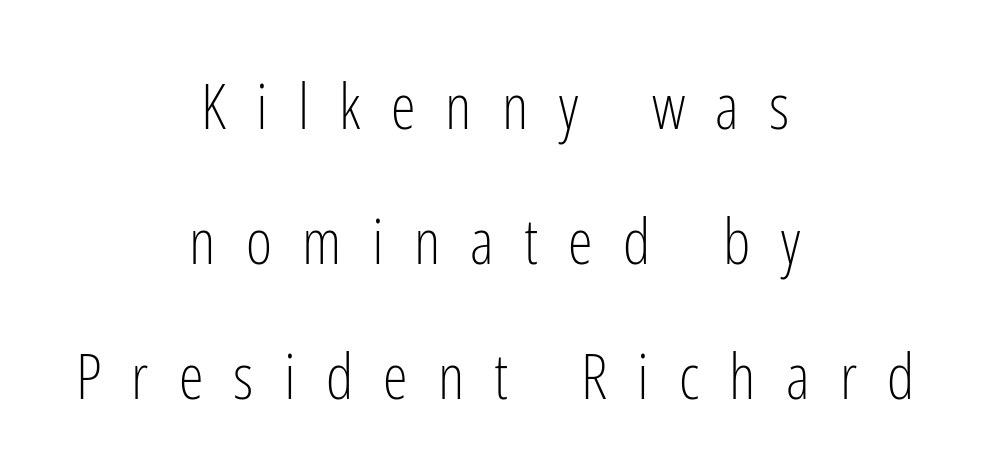
Q: Is the text bold? A: No.
Q: Is the text italic (slanted)? A: No, it is upright.
Q: Is the typeface a serif or a sans-serif typeface? A: Sans-serif.
Q: Is the text underlined? A: No.
Q: How is the paragraph aligned? A: Centered.
Q: Is the spacing between letters normal or unusually wide? A: Unusually wide.
Q: Is the spacing between lines tight, normal or loose? A: Loose.
Q: Width (condensed, normal, or wide)? A: Condensed.
Q: Stroke contrast? A: Low.
Q: x-height? A: Medium.
Q: Monospaced? A: No.
